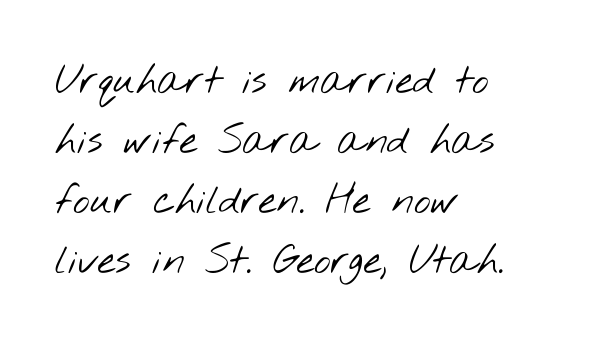
The weight tops out at a normal text grade. Spacing verdict: proportional, widths tailored to each character. Nothing sits at the stroke ends, so this counts as sans-serif. The setting favours the left margin, as ordinary paragraphs usually do. Unmarked baselines from the first word to the last. Is the letter spacing exaggerated? No — it looks like the ordinary default.
